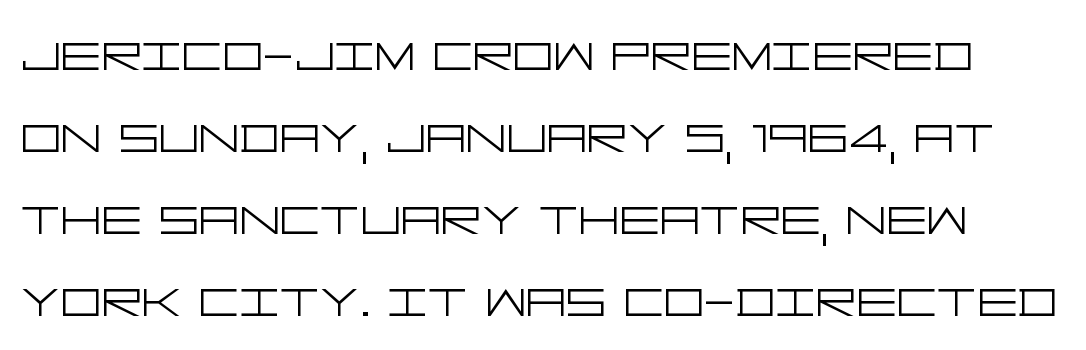
Q: Is the text bold? A: No.
Q: Is the text italic (slanted)? A: No, it is upright.
Q: Is the typeface a serif or a sans-serif typeface? A: Sans-serif.
Q: Is the text underlined? A: No.
Q: Is the spacing between letters normal or unusually wide? A: Normal.
Q: Is the spacing between lines tight, normal or loose? A: Normal.
Q: Width (condensed, normal, or wide)? A: Wide.
Q: Stroke contrast? A: Low.
Q: x-height? A: Large.
